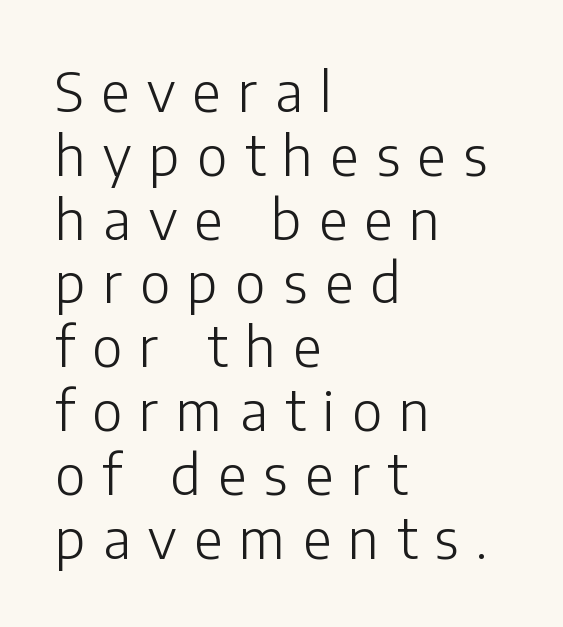
Q: Is the text bold? A: No.
Q: Is the text italic (slanted)? A: No, it is upright.
Q: Is the typeface a serif or a sans-serif typeface? A: Sans-serif.
Q: Is the text underlined? A: No.
Q: How is the paragraph aligned? A: Left-aligned.
Q: Is the spacing between letters normal or unusually wide? A: Unusually wide.
Q: Width (condensed, normal, or wide)? A: Normal.
Q: Stroke contrast? A: Low.
Q: x-height? A: Medium.
Q: Monospaced? A: No.
